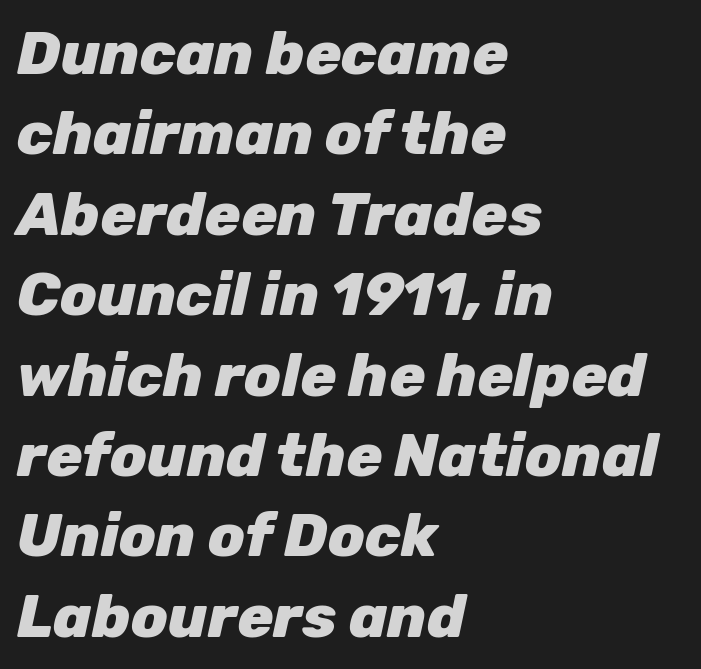
{"italic": "yes", "lean": "right", "slant_degrees": 12, "bold": "yes", "weight": "heavy", "width": "normal", "stroke_contrast": "low", "x_height": "medium", "monospaced": "no", "underline": "no", "align": "left", "line_spacing": "normal", "line_spacing_ratio": 1.34, "letter_spacing": "normal", "letter_spacing_em": 0.0, "glyph_px": 60}
